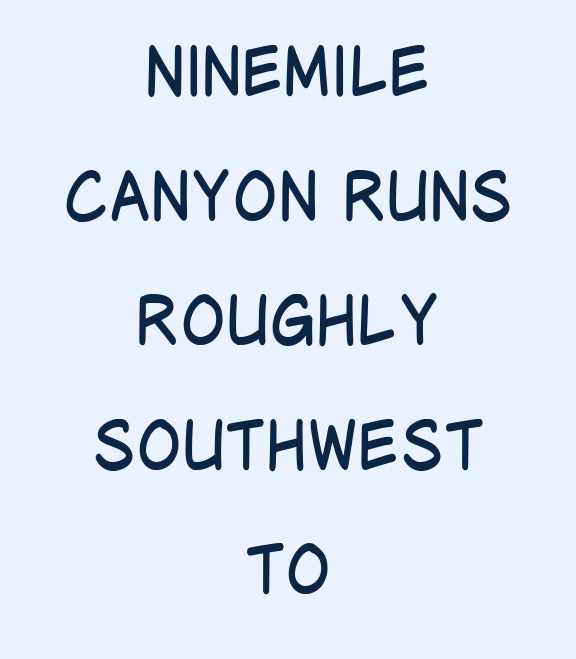
Where is the straight margin? There isn't one; the lines are centered. Tracking value appears to be zero — textbook default spacing. Is there any slant? The stems are plumb. A typesetter would call this proportional, since set widths differ per character. Regarding serifs, this sample does without them. A quiet, ordinary-to-light weight characterises the typeface.
